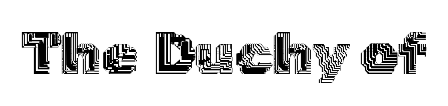
The image shows 60 px text type, upright; set normal letter spacing, not underlined; a medium x-height.
